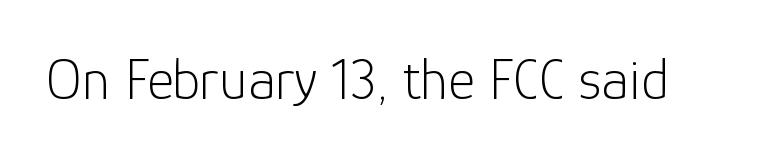
{"serif": "no", "italic": "no", "bold": "no", "weight": "light", "width": "normal", "stroke_contrast": "low", "x_height": "medium", "monospaced": "no", "underline": "no", "letter_spacing": "normal", "letter_spacing_em": 0.0, "glyph_px": 58}
